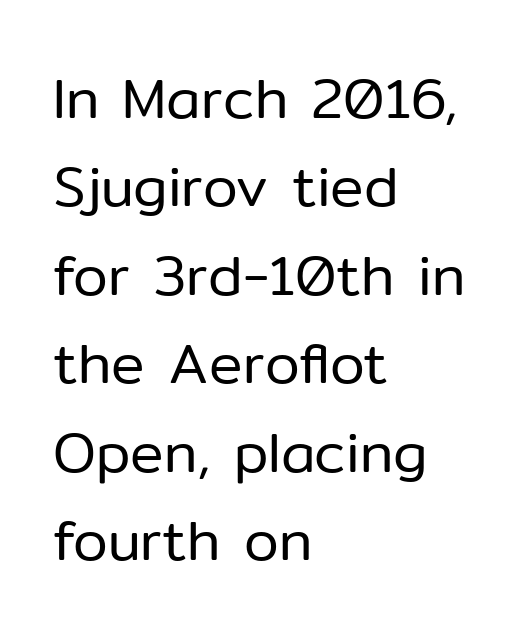
Each letter keeps its own natural width here, so spacing adapts to shape. Leading: standard. The text block is weighted toward the left margin, trailing off unevenly rightward. Posture: vertical.
